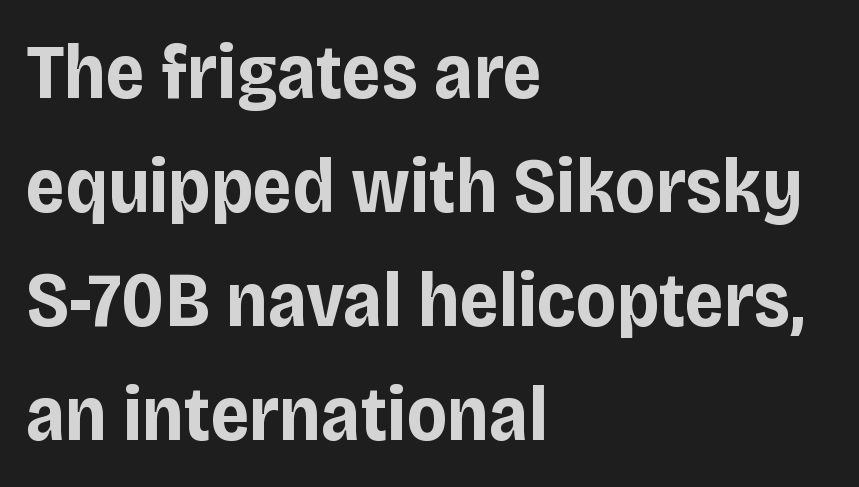
The image shows 77 px bold sans-serif type, upright; set left-aligned, normal line spacing (1.48x), normal letter spacing, not underlined; low stroke contrast and a large x-height.
